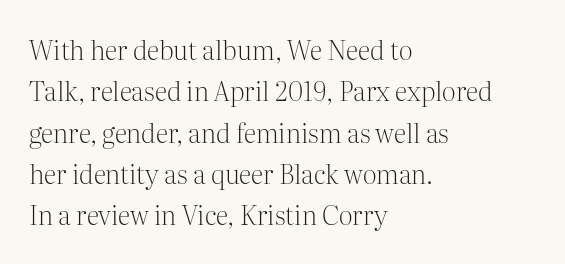
Q: Is the text bold? A: No.
Q: Is the text italic (slanted)? A: No, it is upright.
Q: Is the text underlined? A: No.
Q: How is the paragraph aligned? A: Left-aligned.
Q: Is the spacing between letters normal or unusually wide? A: Normal.
Q: Is the spacing between lines tight, normal or loose? A: Normal.
